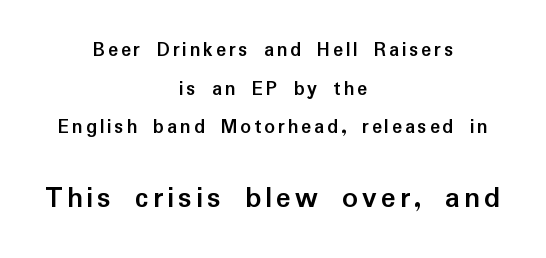
{"serif": "no", "italic": "no", "bold": "yes", "weight": "semibold", "width": "normal", "stroke_contrast": "low", "x_height": "medium", "monospaced": "no", "underline": "no", "align": "center", "line_spacing_ratio": 1.84, "larger_block": "second", "size_ratio": 1.48, "glyph_px": 31}
